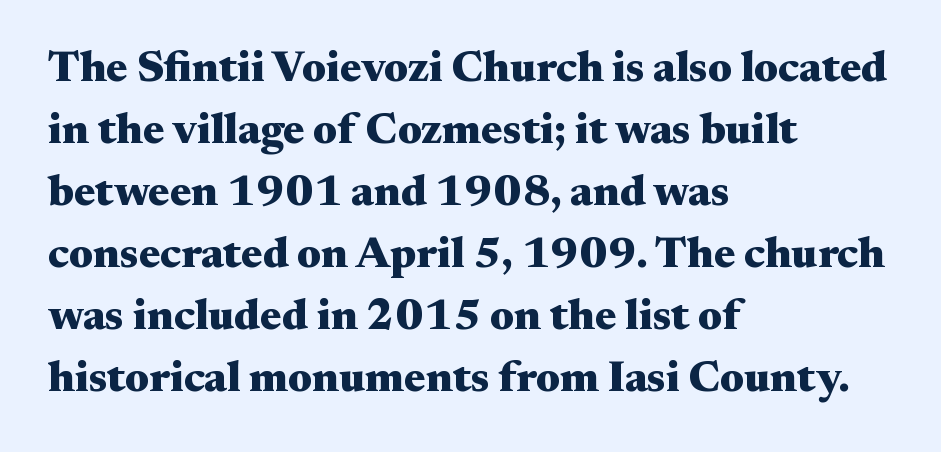
The image shows 44 px heavy, wide serif type, upright; set left-aligned, normal line spacing (1.41x), normal letter spacing, not underlined; medium stroke contrast and a small x-height.
